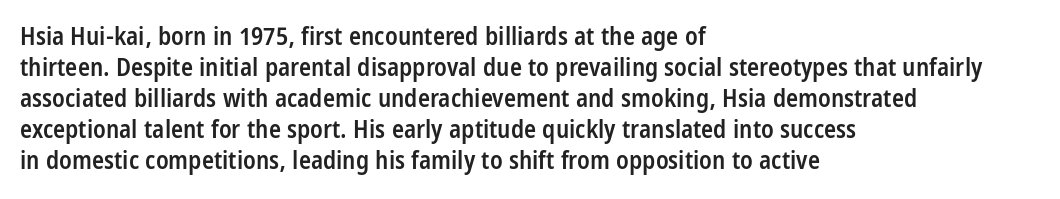
The image shows 25 px text type, upright; set left-aligned, line spacing 1.24x, normal letter spacing, not underlined.
